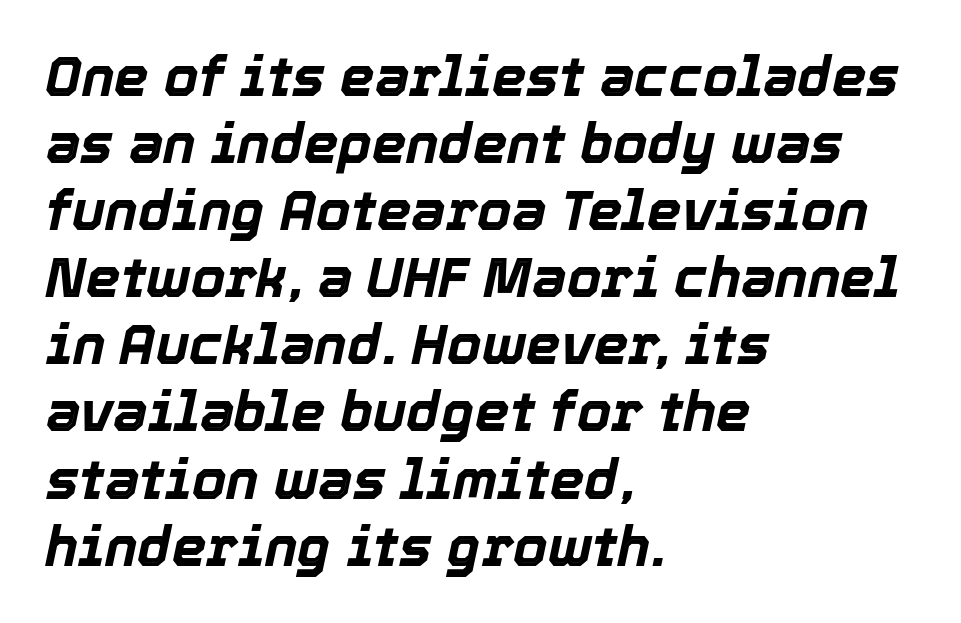
Only glyphs here, with clear space below each row. The typesetter chose a ragged-right arrangement here. The axis of the letterforms is tilted away from vertical. Inter-character spacing is left at the font's built-in metrics. These lines are rendered in a variable-pitch font. Pretty heavy lettering here — definitely bold.
